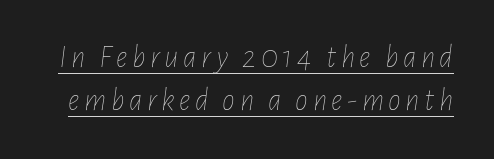
{"italic": "yes", "lean": "right", "slant_degrees": 7, "bold": "no", "weight": "thin", "width": "condensed", "stroke_contrast": "low", "x_height": "medium", "monospaced": "no", "underline": "yes", "line_spacing": "normal", "line_spacing_ratio": 1.35, "glyph_px": 32}
